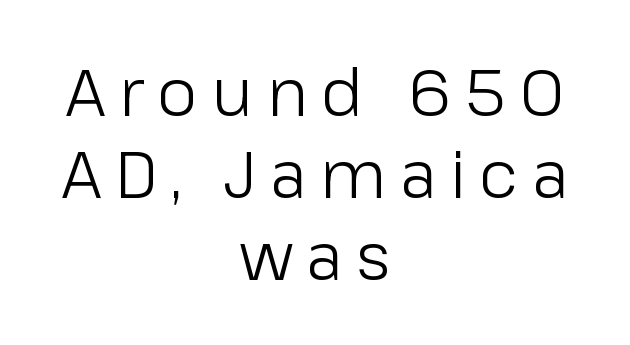
Q: Is the text bold? A: No.
Q: Is the text italic (slanted)? A: No, it is upright.
Q: Is the typeface a serif or a sans-serif typeface? A: Sans-serif.
Q: Is the text underlined? A: No.
Q: How is the paragraph aligned? A: Centered.
Q: Is the spacing between letters normal or unusually wide? A: Unusually wide.
Q: Is the spacing between lines tight, normal or loose? A: Normal.
Q: Width (condensed, normal, or wide)? A: Normal.
Q: Stroke contrast? A: Low.
Q: x-height? A: Medium.
Q: Monospaced? A: No.
